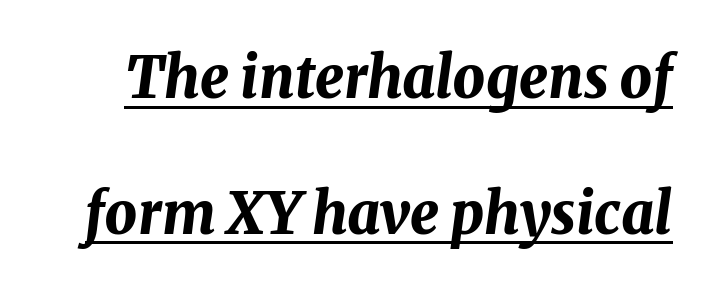
Q: Is the text bold? A: Yes.
Q: Is the text italic (slanted)? A: Yes, it leans right by about 8 degrees.
Q: Is the text underlined? A: Yes.
Q: Is the spacing between letters normal or unusually wide? A: Normal.
Q: Is the spacing between lines tight, normal or loose? A: Loose.
Q: Width (condensed, normal, or wide)? A: Normal.
Q: Stroke contrast? A: Medium.
Q: x-height? A: Medium.
Q: Monospaced? A: No.
